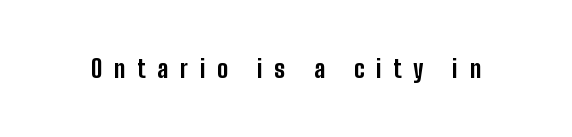
{"italic": "no", "bold": "yes", "underline": "no", "letter_spacing": "wide", "letter_spacing_em": 0.47, "glyph_px": 25}
